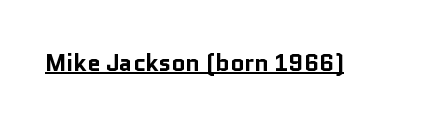
The image shows 24 px bold type, upright; set normal letter spacing, underlined.
